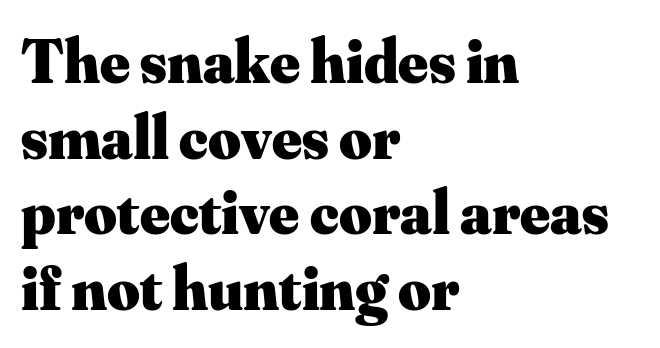
The lettering stays uniformly vertical, giving the passage a roman look. Look at the stroke-to-counter ratio: heavy, a bold. Leftover space on each line is placed entirely after the last word. Is this a fixed-width face? No — the glyphs have proportional, varying widths.
